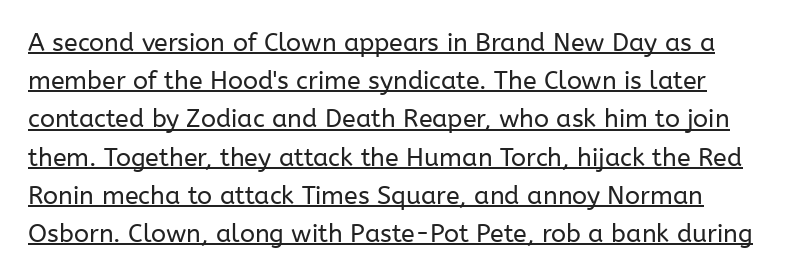
The image shows 25 px text type, upright; set normal line spacing (1.53x), normal letter spacing, underlined.
